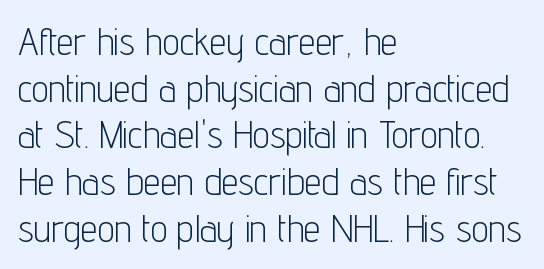
{"serif": "no", "italic": "no", "bold": "no", "weight": "light", "width": "condensed", "stroke_contrast": "low", "x_height": "medium", "monospaced": "no", "underline": "no", "align": "left", "line_spacing_ratio": 1.23, "letter_spacing": "normal", "letter_spacing_em": 0.0, "glyph_px": 38}
